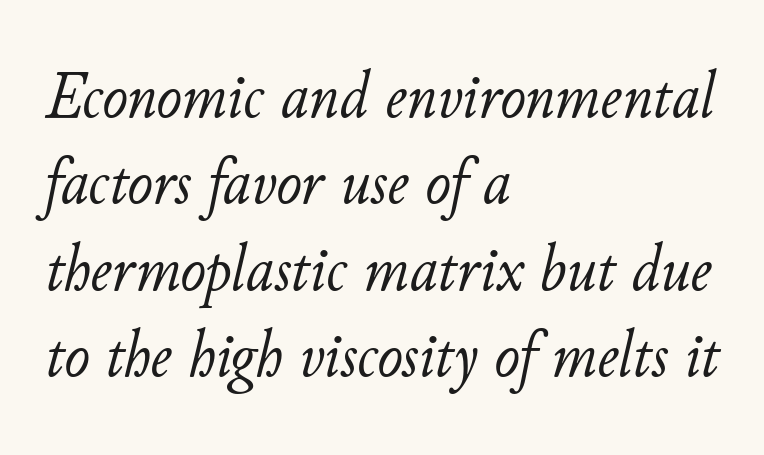
The image shows 68 px light type, italic (leaning right); set left-aligned, normal line spacing (1.27x), normal letter spacing, not underlined; low stroke contrast and a small x-height.
